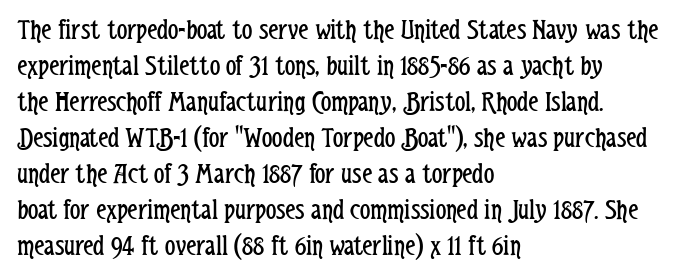
Q: Is the text bold? A: No.
Q: Is the text italic (slanted)? A: No, it is upright.
Q: Is the typeface a serif or a sans-serif typeface? A: Sans-serif.
Q: Is the text underlined? A: No.
Q: How is the paragraph aligned? A: Left-aligned.
Q: Is the spacing between letters normal or unusually wide? A: Normal.
Q: Width (condensed, normal, or wide)? A: Condensed.
Q: Stroke contrast? A: Low.
Q: x-height? A: Medium.
Q: Monospaced? A: No.
